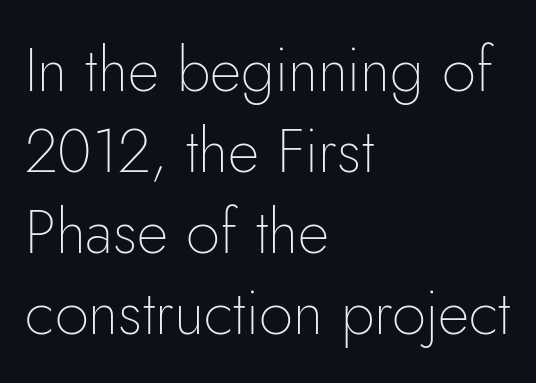
Glance below the letters and you will spot only blank space. Short note: letters normally spaced. Each new line begins a customary step beneath the previous one. Summary of weight: not heavy and not bold.
